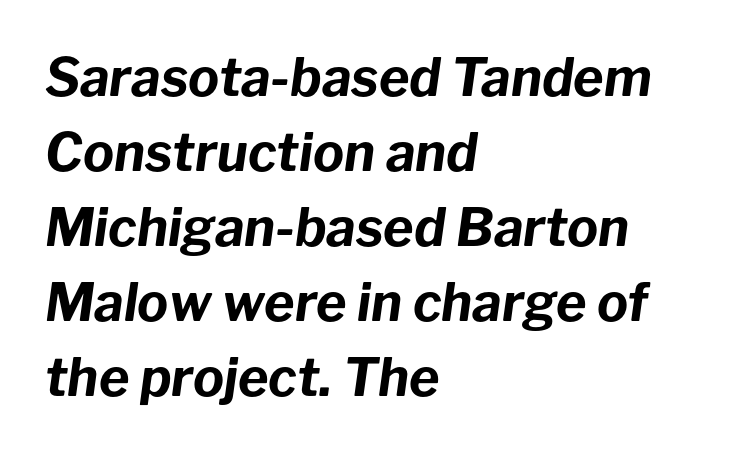
Q: Is the text bold? A: Yes.
Q: Is the text italic (slanted)? A: Yes, it leans right by about 8 degrees.
Q: Is the text underlined? A: No.
Q: How is the paragraph aligned? A: Left-aligned.
Q: Is the spacing between letters normal or unusually wide? A: Normal.
Q: Is the spacing between lines tight, normal or loose? A: Normal.
Q: Width (condensed, normal, or wide)? A: Normal.
Q: Stroke contrast? A: Low.
Q: x-height? A: Medium.
Q: Monospaced? A: No.
